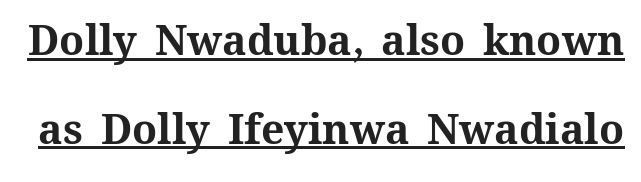
The image shows 41 px bold type, upright; set loose line spacing (2.16x), normal letter spacing, underlined; medium stroke contrast and a medium x-height.
